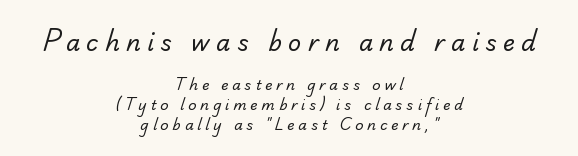
The rows are spaced the way most documents space them. Both edges are ragged and mirror each other, which tells us the setting is centered. Substantial extra tracking has been applied to these lines. The space beneath each line is pristine and unruled.
